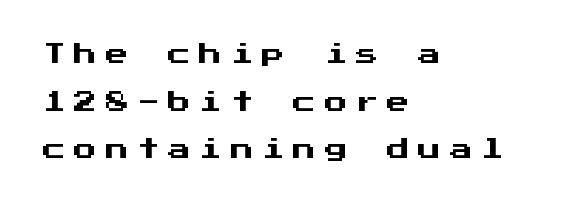
Clear beneath every line of the passage. Is the letter spacing exaggerated? Yes — the characters are pushed far apart. Visually the block forms a straight wall on the left and a jagged coastline on the right. Leading is clearly above the norm, producing a sparse column. Every character sits straight up, as roman type does.
